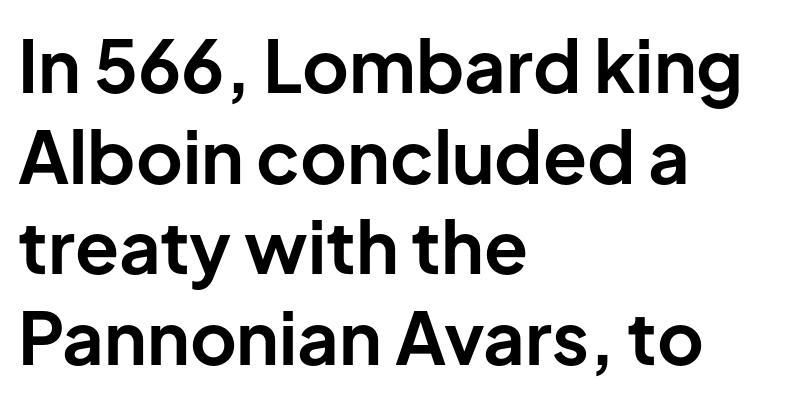
The image shows 72 px bold sans-serif type, upright; set left-aligned, normal line spacing (1.26x), normal letter spacing, not underlined; low stroke contrast and a medium x-height.
